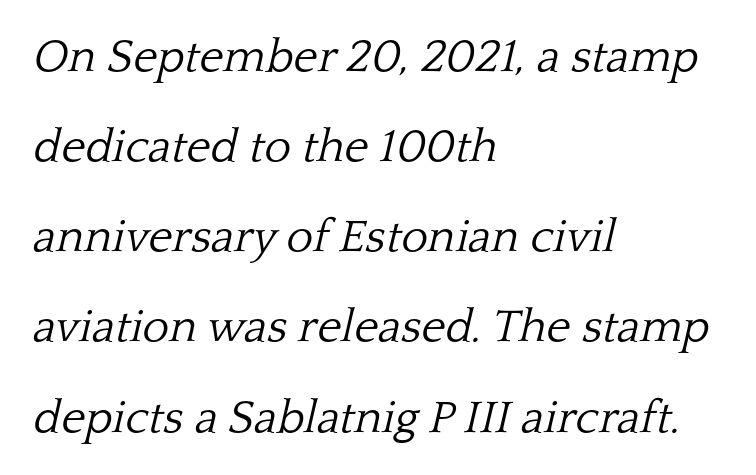
Q: Is the text bold? A: No.
Q: Is the text italic (slanted)? A: Yes, it leans right by about 13 degrees.
Q: Is the typeface a serif or a sans-serif typeface? A: Serif.
Q: Is the text underlined? A: No.
Q: How is the paragraph aligned? A: Left-aligned.
Q: Is the spacing between letters normal or unusually wide? A: Normal.
Q: Is the spacing between lines tight, normal or loose? A: Loose.
Q: Width (condensed, normal, or wide)? A: Normal.
Q: Stroke contrast? A: Low.
Q: x-height? A: Medium.
Q: Monospaced? A: No.
